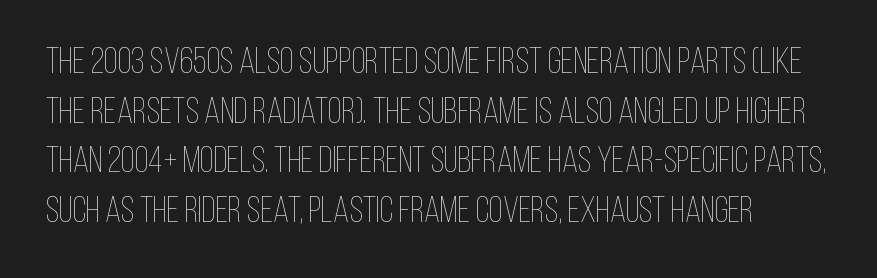
The image shows 36 px thin, condensed type, upright; set normal line spacing (1.38x), normal letter spacing, not underlined; low stroke contrast and a large x-height.
